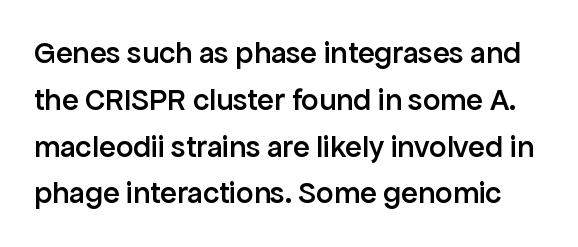
Do the letters lean? They stand straight. Students, note that the glyphs here touch the page at normal intervals. This rendering features lettering with no underline. The characters display no serif detailing; their extremities are plain. Do the characters align in a grid? No, the font is proportional. Stroke thickness is moderately raised; the sample reads as semibold.
